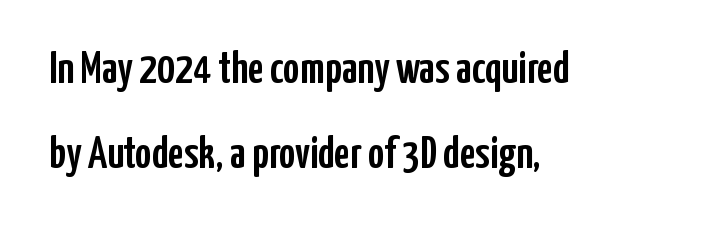
The image shows 45 px condensed sans-serif type, upright; set left-aligned, loose line spacing (1.9x), normal letter spacing, not underlined; low stroke contrast and a medium x-height.
